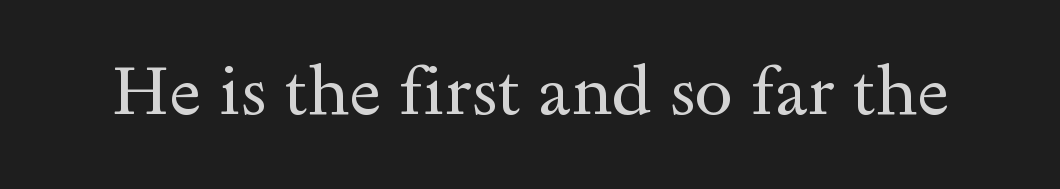
The image shows 69 px regular-weight, wide serif type, upright; set normal letter spacing, not underlined; a small x-height.
